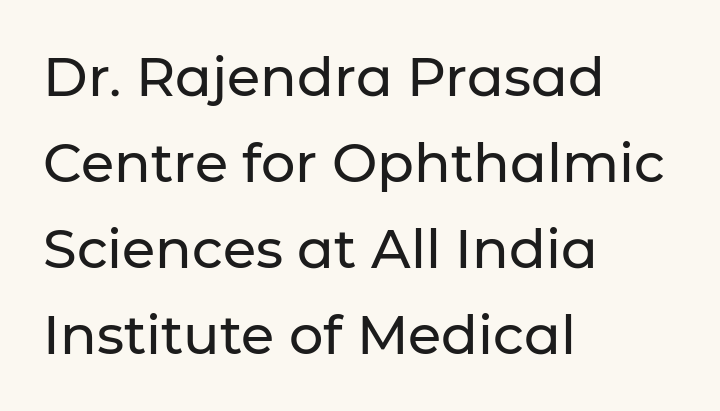
{"serif": "no", "italic": "no", "width": "normal", "stroke_contrast": "low", "x_height": "medium", "monospaced": "no", "underline": "no", "align": "left", "line_spacing": "normal", "line_spacing_ratio": 1.59, "letter_spacing": "normal", "letter_spacing_em": 0.0, "glyph_px": 54}
